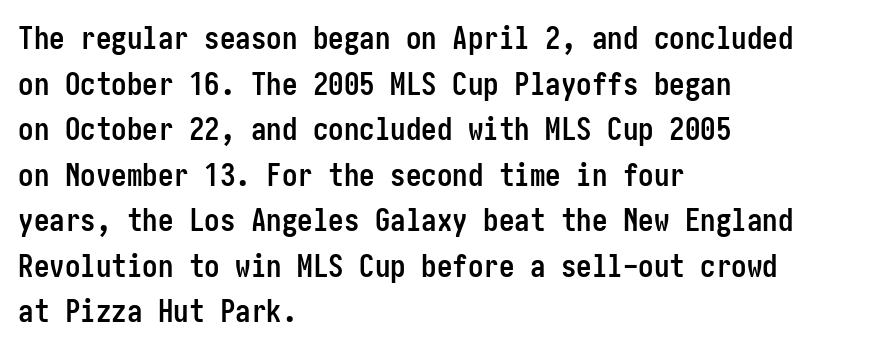
Each row of text sits above clean, open space. Quick note: interline space is typical. Is this a sans? Yes — the strokes have no serifs. Every row of glyphs begins at an identical x-position on the left. Tracking here is standard; glyphs follow each other at the usual distance.
